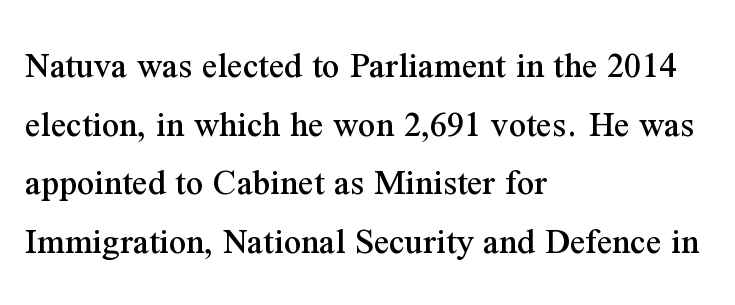
{"serif": "yes", "italic": "no", "width": "normal", "stroke_contrast": "medium", "x_height": "medium", "monospaced": "no", "underline": "no", "align": "left", "line_spacing": "normal", "line_spacing_ratio": 1.54, "letter_spacing": "normal", "letter_spacing_em": 0.0, "glyph_px": 38}
